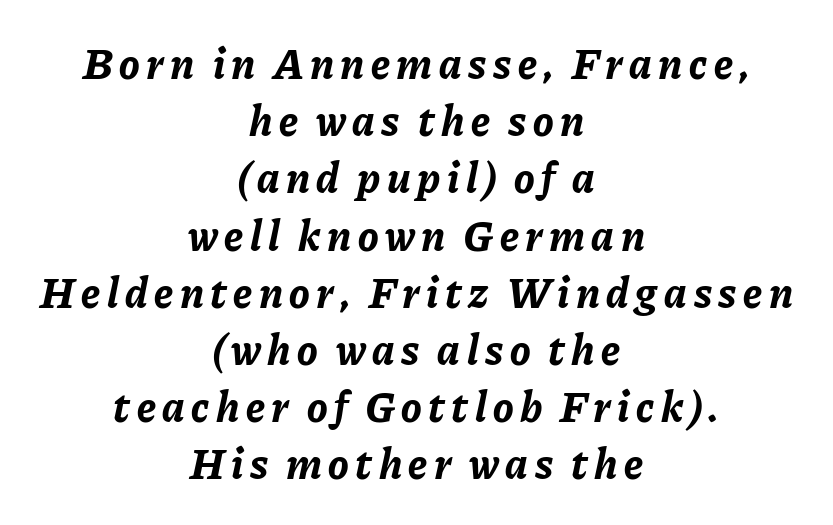
{"italic": "yes", "lean": "right", "slant_degrees": 11, "bold": "yes", "weight": "bold", "width": "normal", "stroke_contrast": "low", "x_height": "medium", "monospaced": "no", "underline": "no", "align": "center", "line_spacing": "normal", "line_spacing_ratio": 1.33, "glyph_px": 43}
